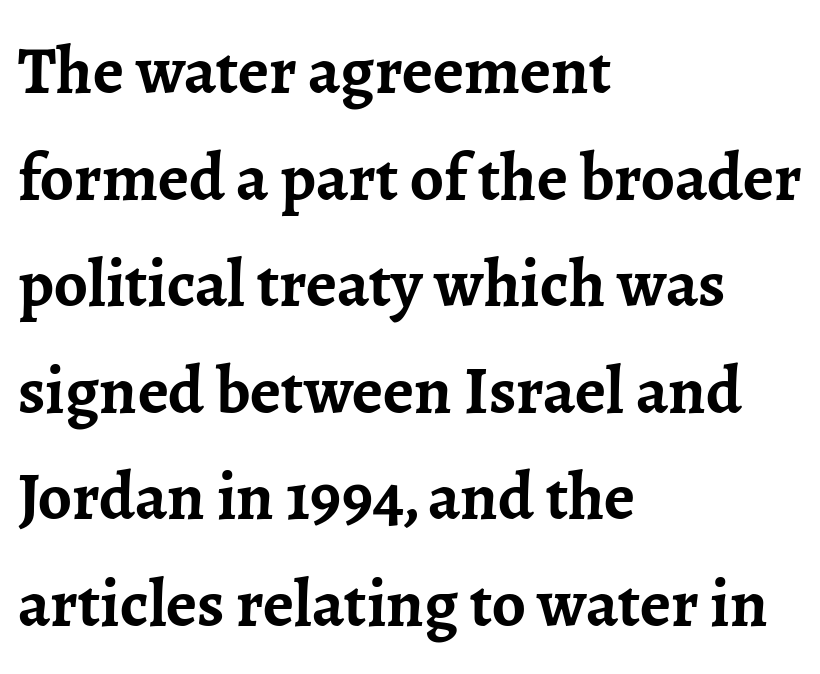
{"serif": "yes", "italic": "no", "bold": "yes", "weight": "semibold", "width": "normal", "stroke_contrast": "low", "x_height": "medium", "monospaced": "no", "underline": "no", "align": "left", "line_spacing": "normal", "line_spacing_ratio": 1.59, "letter_spacing": "normal", "letter_spacing_em": 0.0, "glyph_px": 67}
